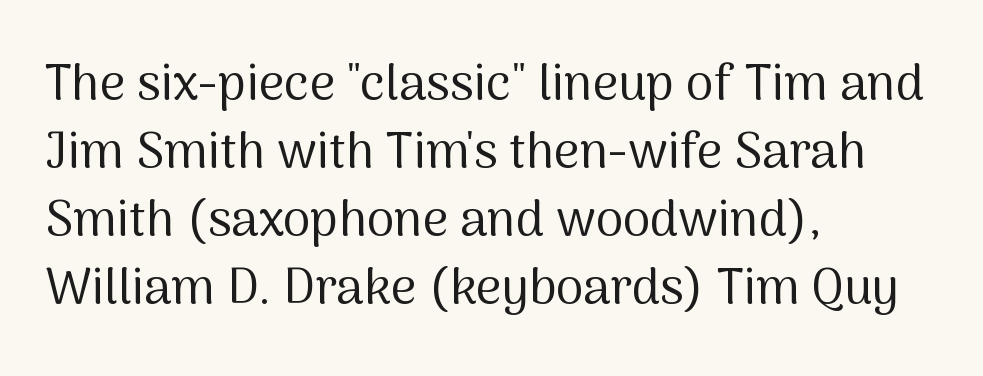
The image shows 50 px regular-weight sans-serif type, upright; set left-aligned, normal line spacing (1.36x), normal letter spacing, not underlined; medium stroke contrast and a medium x-height.
